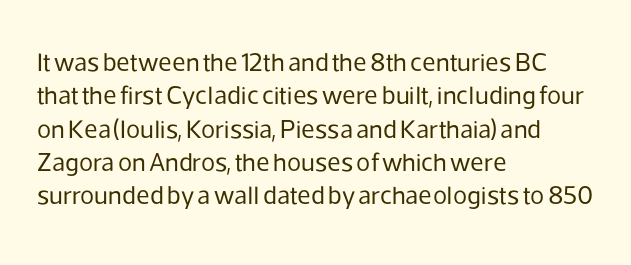
{"italic": "no", "bold": "no", "underline": "no", "align": "left", "line_spacing": "normal", "line_spacing_ratio": 1.28, "letter_spacing": "normal", "letter_spacing_em": 0.0, "glyph_px": 26}
